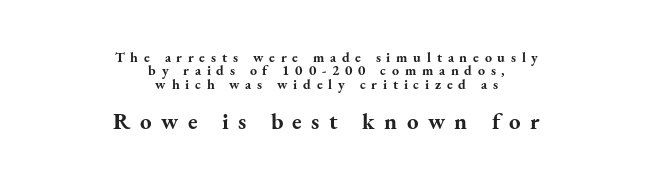
{"italic": "no", "bold": "yes", "underline": "no", "align": "center", "line_spacing": "tight", "line_spacing_ratio": 0.95, "letter_spacing": "wide", "letter_spacing_em": 0.41, "larger_block": "second", "size_ratio": 1.64, "glyph_px": 23}
